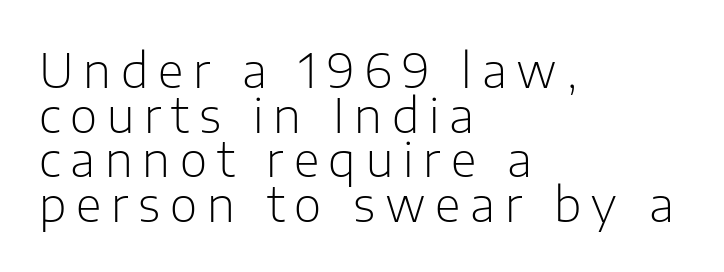
{"serif": "no", "italic": "no", "bold": "no", "weight": "light", "width": "normal", "stroke_contrast": "low", "x_height": "medium", "monospaced": "no", "underline": "no", "align": "left", "line_spacing": "tight", "line_spacing_ratio": 0.95, "letter_spacing": "wide", "letter_spacing_em": 0.21, "glyph_px": 47}
